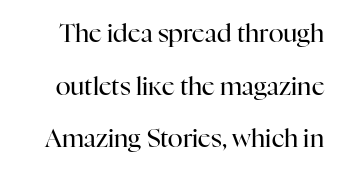
Q: Is the text bold? A: No.
Q: Is the text italic (slanted)? A: No, it is upright.
Q: Is the text underlined? A: No.
Q: Is the spacing between letters normal or unusually wide? A: Normal.
Q: Is the spacing between lines tight, normal or loose? A: Loose.
